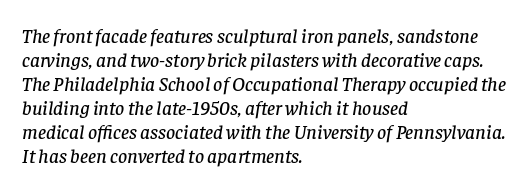
{"italic": "yes", "lean": "right", "slant_degrees": 8, "underline": "no", "align": "left", "line_spacing_ratio": 1.2, "letter_spacing": "normal", "letter_spacing_em": 0.0, "glyph_px": 20}
